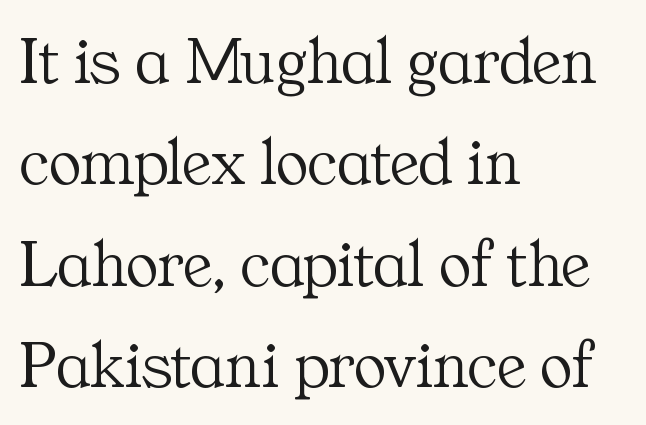
Q: Is the text bold? A: No.
Q: Is the text italic (slanted)? A: No, it is upright.
Q: Is the typeface a serif or a sans-serif typeface? A: Serif.
Q: Is the text underlined? A: No.
Q: How is the paragraph aligned? A: Left-aligned.
Q: Is the spacing between letters normal or unusually wide? A: Normal.
Q: Is the spacing between lines tight, normal or loose? A: Normal.
Q: Width (condensed, normal, or wide)? A: Normal.
Q: Stroke contrast? A: Medium.
Q: x-height? A: Medium.
Q: Monospaced? A: No.
